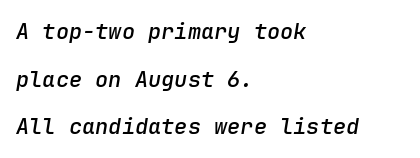
The image shows 22 px text type, italic (leaning right); set left-aligned, loose line spacing (2.16x), normal letter spacing, not underlined.
